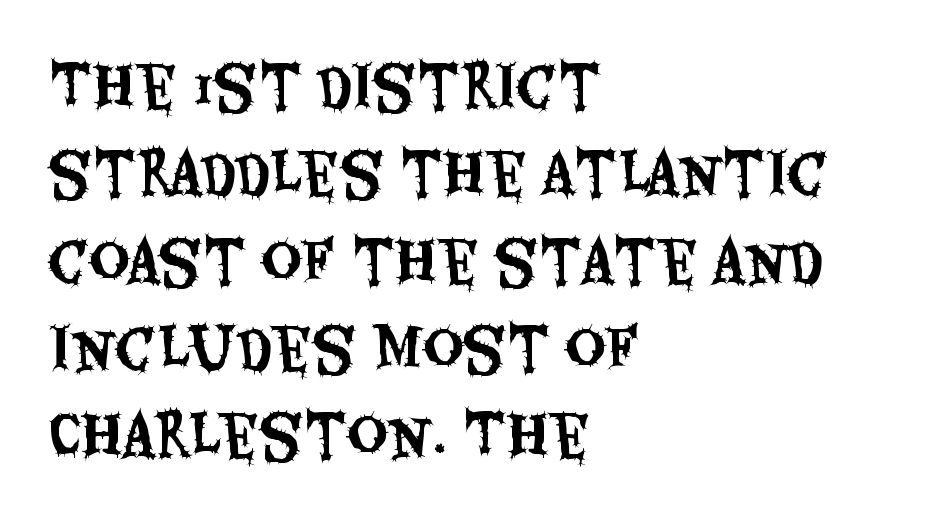
Q: Is the text italic (slanted)? A: No, it is upright.
Q: Is the typeface a serif or a sans-serif typeface? A: Sans-serif.
Q: Is the text underlined? A: No.
Q: How is the paragraph aligned? A: Left-aligned.
Q: Is the spacing between letters normal or unusually wide? A: Normal.
Q: Is the spacing between lines tight, normal or loose? A: Normal.
Q: Width (condensed, normal, or wide)? A: Condensed.
Q: Stroke contrast? A: Medium.
Q: x-height? A: Large.
Q: Monospaced? A: No.
